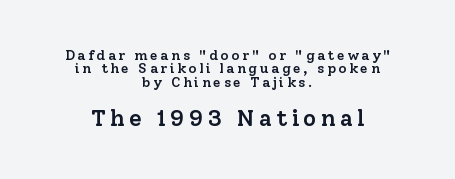
This layout puts the modest block above and the oversized block below. Posture: vertical. Layout note: lines centered. Glance below the letters and you will spot only blank space.
